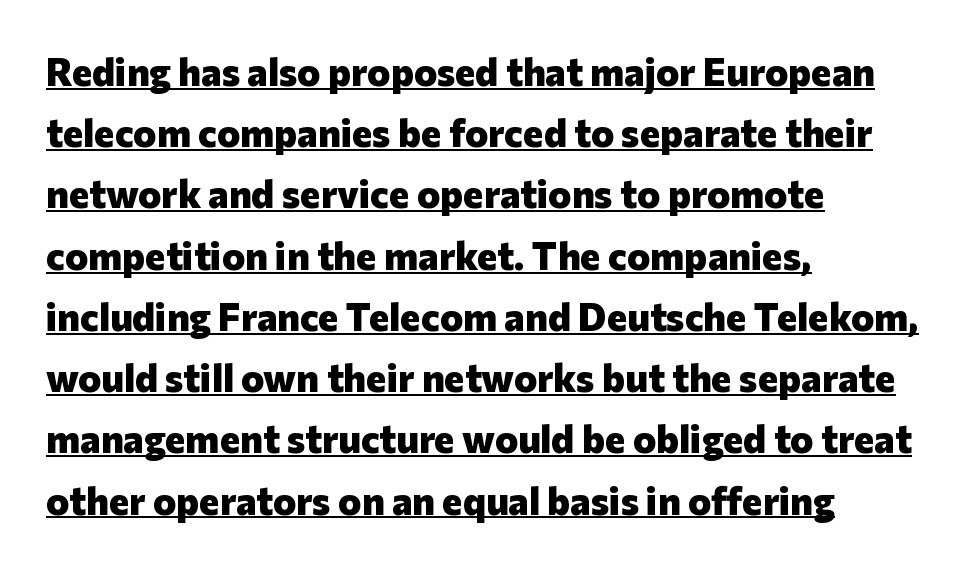
The image shows 39 px heavy sans-serif type, upright; set left-aligned, normal line spacing (1.57x), normal letter spacing, underlined; low stroke contrast and a medium x-height.
